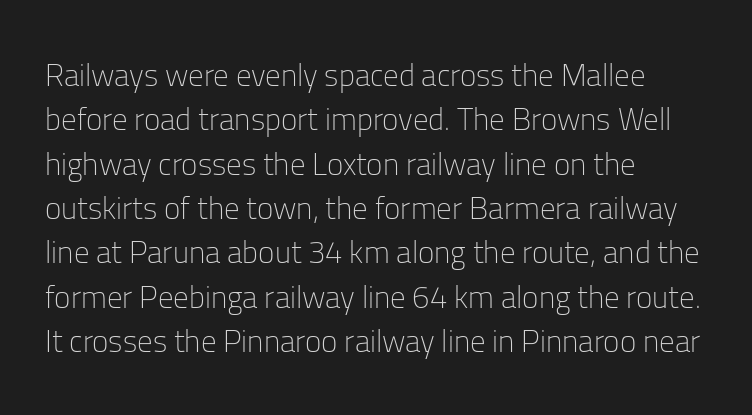
The image shows 31 px light sans-serif type, upright; set left-aligned, normal line spacing (1.43x), normal letter spacing, not underlined; low stroke contrast and a medium x-height.
